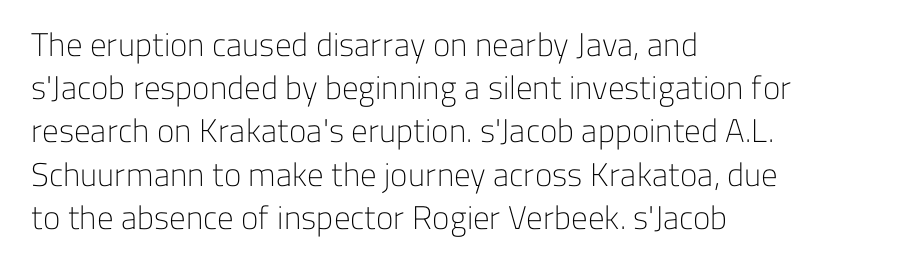
{"serif": "no", "italic": "no", "bold": "no", "weight": "light", "width": "normal", "stroke_contrast": "low", "x_height": "medium", "monospaced": "no", "underline": "no", "align": "left", "line_spacing": "normal", "line_spacing_ratio": 1.31, "letter_spacing": "normal", "letter_spacing_em": 0.0, "glyph_px": 33}
